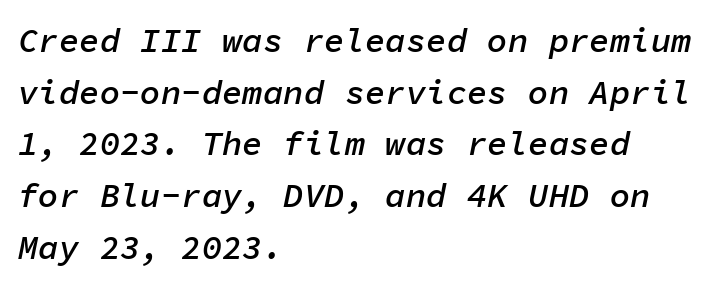
Q: Is the text bold? A: Semi-bold.
Q: Is the text italic (slanted)? A: Yes, it leans right by about 11 degrees.
Q: Is the text underlined? A: No.
Q: How is the paragraph aligned? A: Left-aligned.
Q: Is the spacing between letters normal or unusually wide? A: Normal.
Q: Is the spacing between lines tight, normal or loose? A: Normal.
Q: Width (condensed, normal, or wide)? A: Normal.
Q: Stroke contrast? A: Low.
Q: x-height? A: Medium.
Q: Monospaced? A: Yes.
